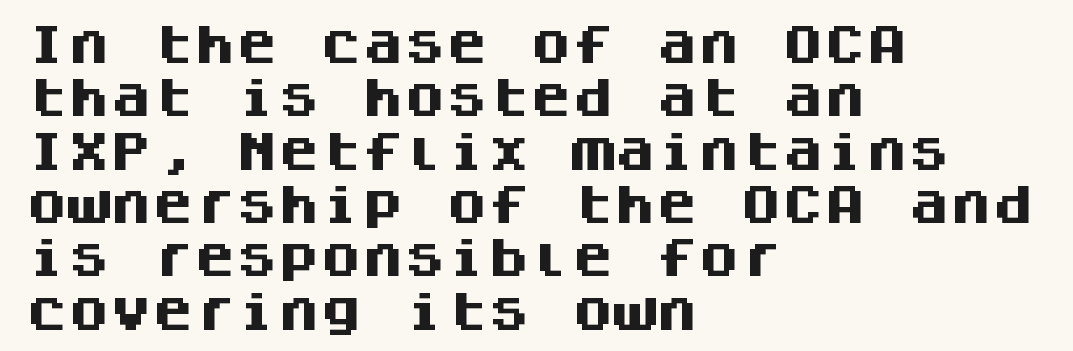
The image shows 42 px heavy sans-serif type, upright, monospaced; set left-aligned, normal line spacing (1.27x), normal letter spacing, not underlined; medium stroke contrast and a large x-height.
